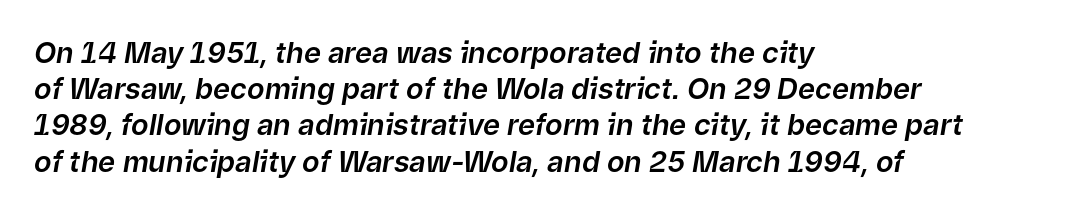
{"italic": "yes", "lean": "right", "slant_degrees": 9, "width": "normal", "stroke_contrast": "low", "x_height": "medium", "monospaced": "no", "underline": "no", "align": "left", "line_spacing": "normal", "line_spacing_ratio": 1.25, "letter_spacing": "normal", "letter_spacing_em": 0.0, "glyph_px": 29}
